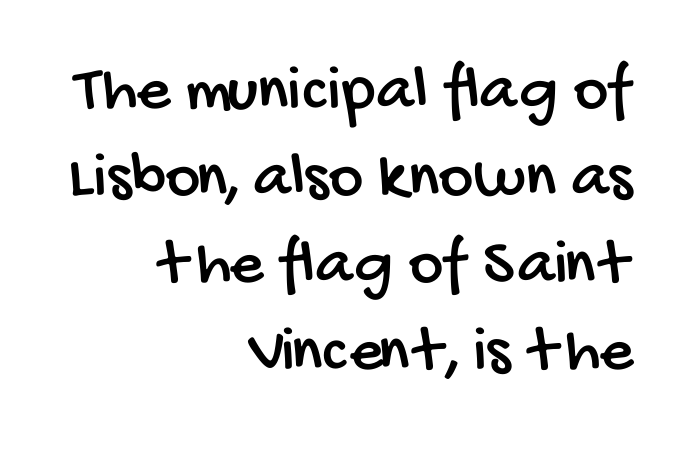
The image shows 66 px condensed sans-serif type; set right-aligned, normal line spacing (1.32x), normal letter spacing, not underlined; low stroke contrast and a large x-height.
